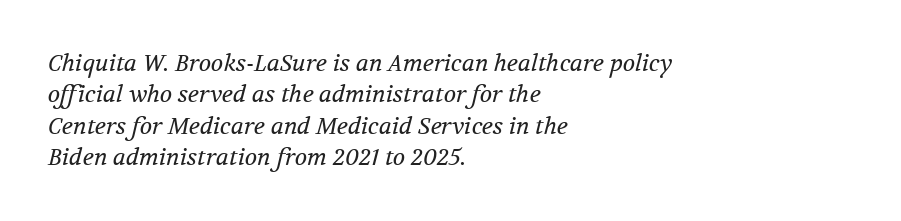
The image shows 23 px text type, italic (leaning right); set left-aligned, normal line spacing (1.36x), normal letter spacing, not underlined.
